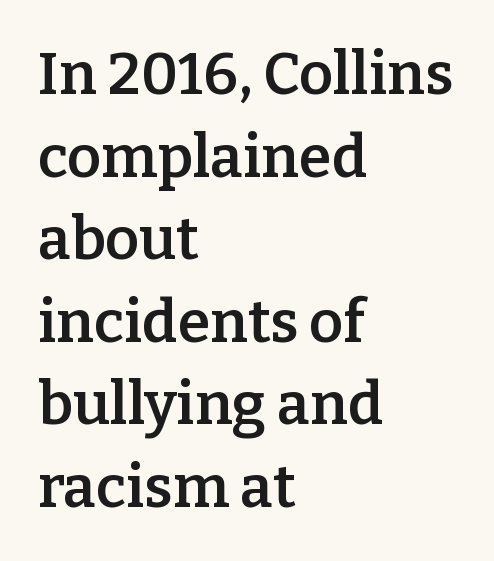
{"serif": "yes", "italic": "no", "bold": "semi", "weight": "semibold", "width": "normal", "stroke_contrast": "low", "x_height": "medium", "monospaced": "no", "underline": "no", "align": "left", "line_spacing": "normal", "line_spacing_ratio": 1.4, "letter_spacing": "normal", "letter_spacing_em": 0.0, "glyph_px": 59}
